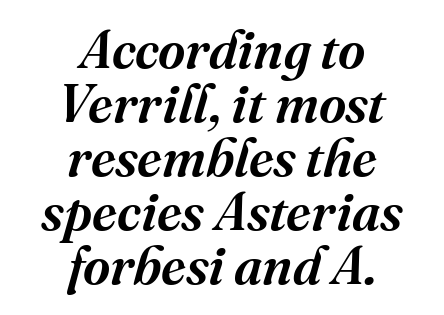
{"serif": "yes", "italic": "yes", "lean": "right", "slant_degrees": 16, "width": "normal", "stroke_contrast": "medium", "x_height": "medium", "monospaced": "no", "underline": "no", "align": "center", "line_spacing": "tight", "line_spacing_ratio": 1.02, "letter_spacing": "normal", "letter_spacing_em": 0.0, "glyph_px": 53}
